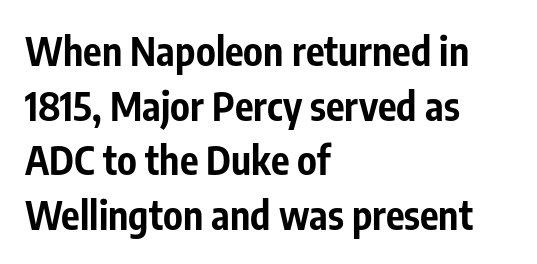
The image shows 39 px bold, condensed sans-serif type, upright; set left-aligned, normal line spacing (1.4x), normal letter spacing, not underlined; low stroke contrast and a medium x-height.
